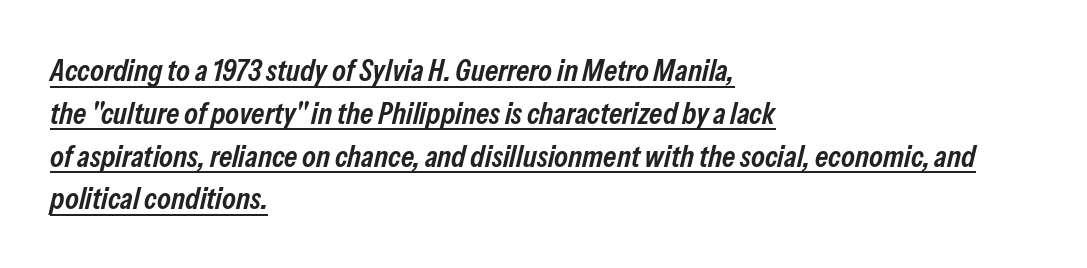
The image shows 31 px semibold, condensed type, italic (leaning right); set left-aligned, normal line spacing (1.38x), normal letter spacing, underlined; low stroke contrast and a medium x-height.
